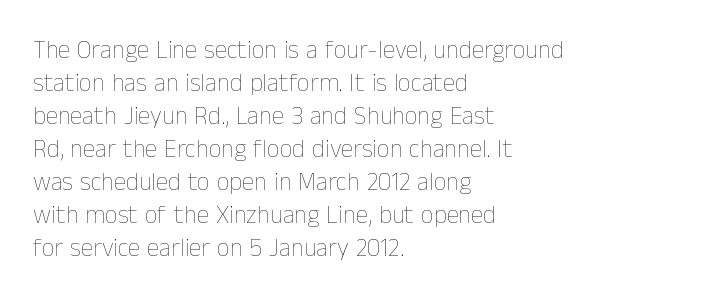
Q: Is the text bold? A: No.
Q: Is the text italic (slanted)? A: No, it is upright.
Q: Is the text underlined? A: No.
Q: How is the paragraph aligned? A: Left-aligned.
Q: Is the spacing between letters normal or unusually wide? A: Normal.
Q: Is the spacing between lines tight, normal or loose? A: Normal.
